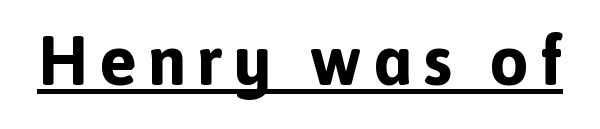
{"serif": "no", "italic": "no", "bold": "yes", "weight": "bold", "width": "normal", "x_height": "medium", "monospaced": "no", "underline": "yes", "glyph_px": 70}
